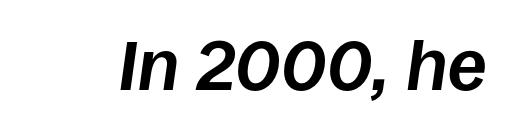
Q: Is the text bold? A: Yes.
Q: Is the text italic (slanted)? A: Yes, it leans right by about 8 degrees.
Q: Is the text underlined? A: No.
Q: Is the spacing between letters normal or unusually wide? A: Normal.
Q: Width (condensed, normal, or wide)? A: Normal.
Q: Stroke contrast? A: Low.
Q: x-height? A: Large.
Q: Monospaced? A: No.
